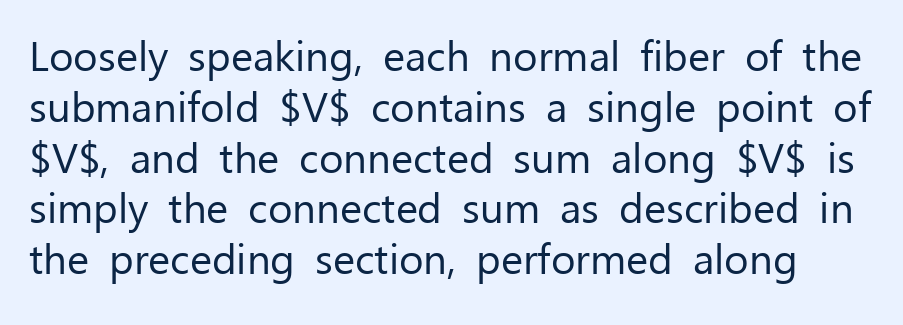
{"serif": "no", "italic": "no", "bold": "no", "weight": "regular", "width": "normal", "stroke_contrast": "low", "x_height": "medium", "monospaced": "no", "underline": "no", "line_spacing_ratio": 1.21, "letter_spacing": "normal", "letter_spacing_em": 0.0, "glyph_px": 42}
